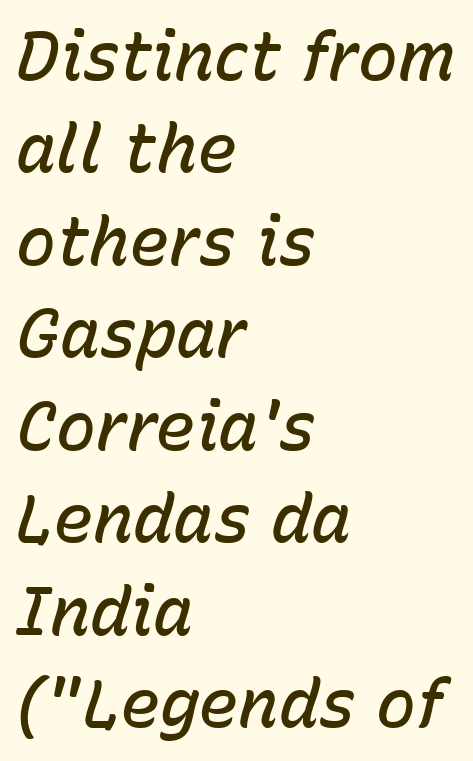
{"italic": "yes", "lean": "right", "slant_degrees": 15, "bold": "semi", "weight": "semibold", "width": "normal", "stroke_contrast": "low", "x_height": "medium", "monospaced": "no", "underline": "no", "align": "left", "line_spacing": "normal", "line_spacing_ratio": 1.38, "letter_spacing": "normal", "letter_spacing_em": 0.0, "glyph_px": 67}
